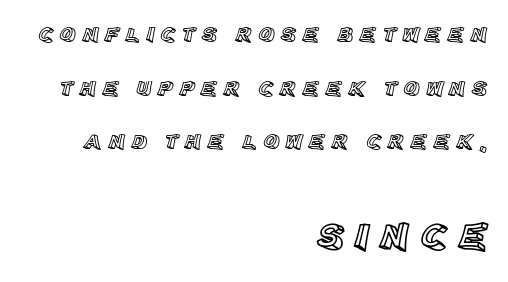
Line ends are locked; line starts wander. Honestly, there is no underline to notice here at all. Vertically, the passage feels expansive, rows floating well apart. Students, note that the glyphs here are deliberately spaced far apart. Which chunk is bigger? The second one — the bottom block dwarfs the top.
